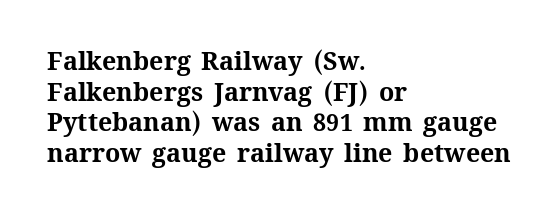
In CSS terms this would be text-align: left. Anything drawn beneath the words? Only blank space. Posture: upright roman. As a designer I'd log this as weight 700, bold.
